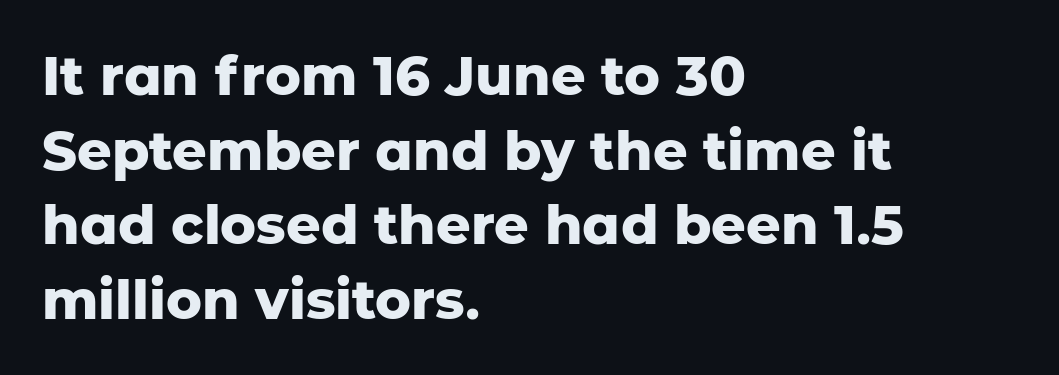
These words are printed bold, with thick strokes throughout. Descenders are the only things crossing below the line. Proportional: the letters do not fall into vertical columns. Does the leading feel generous? No, just average. There is no visible air inserted between adjacent glyphs. This is roman type, the default non-slanted kind.
